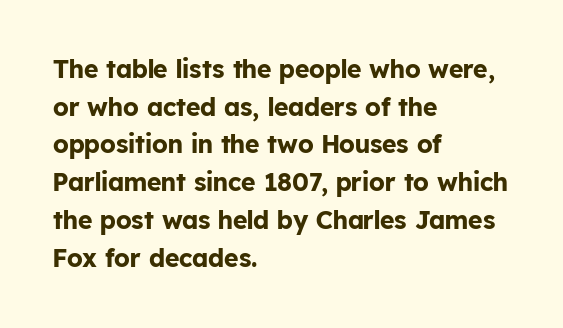
Students, note that the glyphs here touch the page at normal intervals. The vertical gap from one line to the next is medium. The lettering stays uniformly vertical, giving the passage a roman look. The lines are quadded left. Heft: maximum for text — a bold. Type without underlining.
